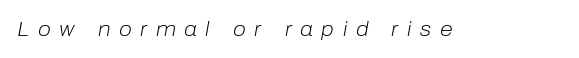
{"italic": "yes", "lean": "right", "slant_degrees": 10, "bold": "no", "underline": "no", "letter_spacing": "wide", "letter_spacing_em": 0.41, "glyph_px": 21}
